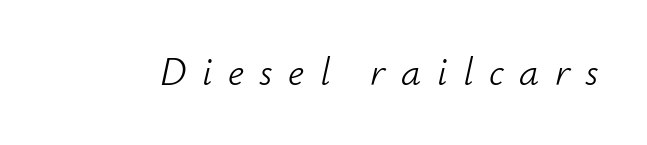
{"italic": "yes", "lean": "right", "slant_degrees": 12, "bold": "no", "weight": "light", "width": "normal", "stroke_contrast": "low", "x_height": "small", "monospaced": "no", "underline": "no", "letter_spacing": "wide", "letter_spacing_em": 0.39, "glyph_px": 40}
